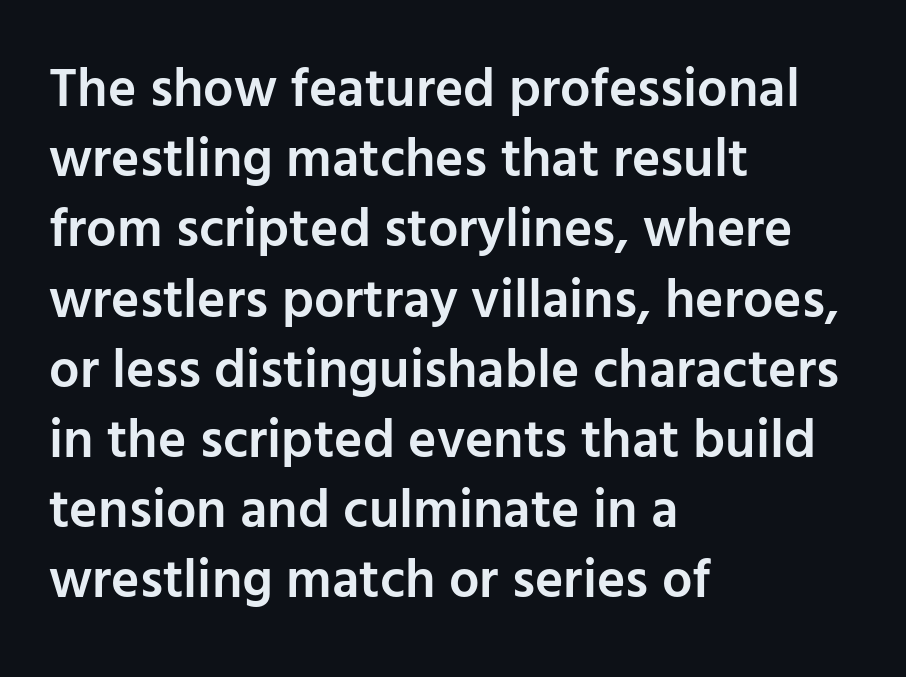
{"serif": "no", "italic": "no", "bold": "semi", "weight": "semibold", "width": "normal", "stroke_contrast": "low", "x_height": "medium", "monospaced": "no", "underline": "no", "align": "left", "line_spacing": "normal", "line_spacing_ratio": 1.3, "letter_spacing": "normal", "letter_spacing_em": 0.0, "glyph_px": 54}
